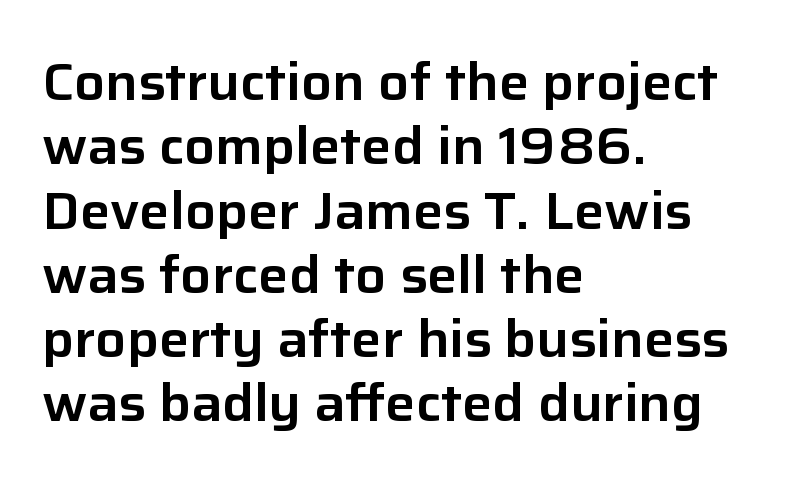
Q: Is the text italic (slanted)? A: No, it is upright.
Q: Is the typeface a serif or a sans-serif typeface? A: Sans-serif.
Q: Is the text underlined? A: No.
Q: How is the paragraph aligned? A: Left-aligned.
Q: Is the spacing between letters normal or unusually wide? A: Normal.
Q: Is the spacing between lines tight, normal or loose? A: Normal.
Q: Width (condensed, normal, or wide)? A: Normal.
Q: Stroke contrast? A: Low.
Q: x-height? A: Medium.
Q: Monospaced? A: No.
